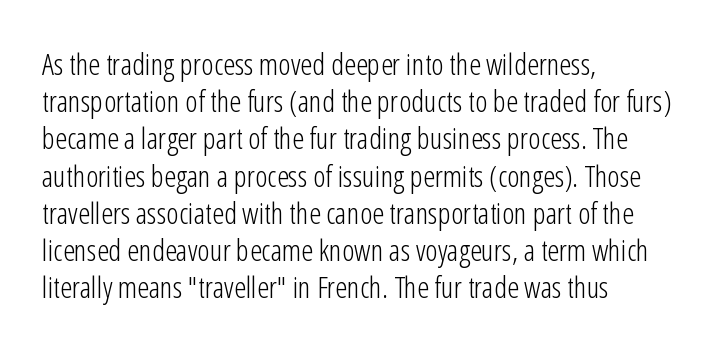
Q: Is the text bold? A: No.
Q: Is the text italic (slanted)? A: No, it is upright.
Q: Is the typeface a serif or a sans-serif typeface? A: Sans-serif.
Q: Is the text underlined? A: No.
Q: How is the paragraph aligned? A: Left-aligned.
Q: Is the spacing between letters normal or unusually wide? A: Normal.
Q: Width (condensed, normal, or wide)? A: Condensed.
Q: Stroke contrast? A: Low.
Q: x-height? A: Medium.
Q: Monospaced? A: No.
